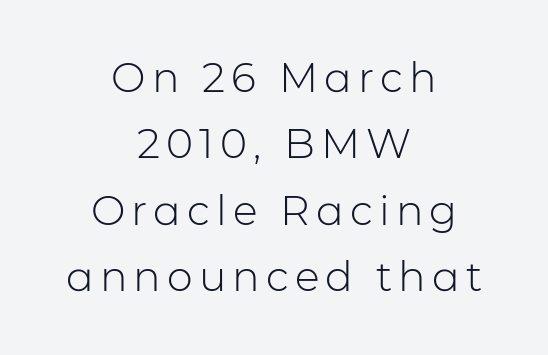
I'd call this a sans setting — the letters go barefoot. Rendered with straight, roman letterforms. The font is comparable to plain body text, perhaps lighter. Note the varied advance widths — an 'i' is clearly narrower than an 'm'. Just letters on the line, the space beneath them empty. The line-height multiplier appears to be the usual default.
